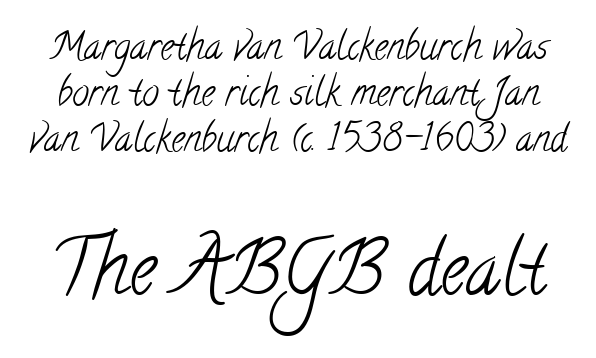
The font is comparable to plain body text, perhaps lighter. Size contrast runs from small at the top to large at the bottom. Type without underlining. The passage shown is typed in a proportional face where columns would drift. Between one letter and the next there's only the usual sliver of space.
